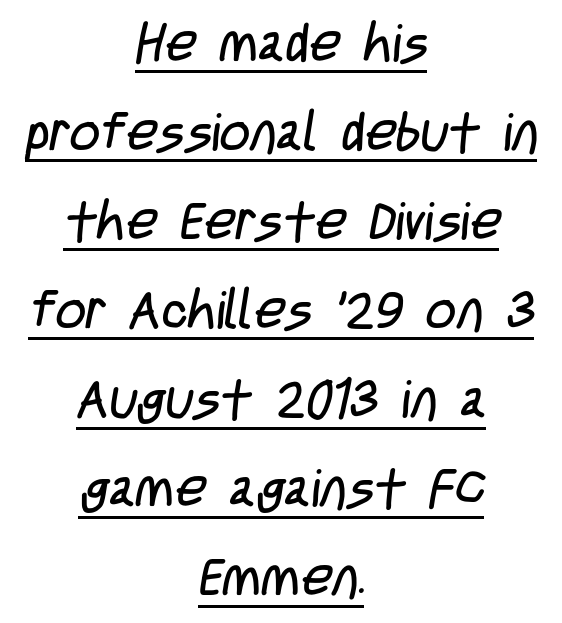
The image shows 53 px regular-weight, condensed sans-serif type; set centered, normal line spacing (1.68x), normal letter spacing, underlined; low stroke contrast and a large x-height.
